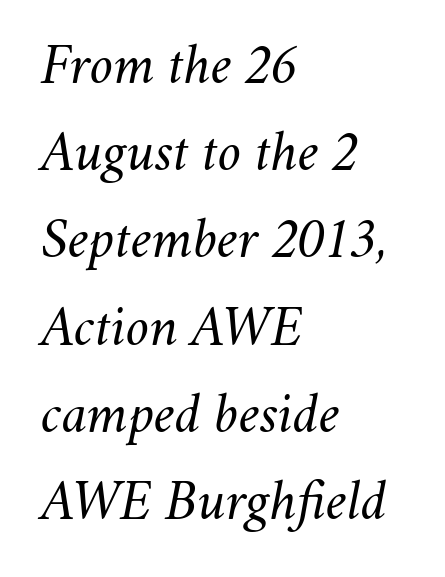
Q: Is the text bold? A: No.
Q: Is the text italic (slanted)? A: Yes, it leans right by about 11 degrees.
Q: Is the text underlined? A: No.
Q: How is the paragraph aligned? A: Left-aligned.
Q: Is the spacing between letters normal or unusually wide? A: Normal.
Q: Is the spacing between lines tight, normal or loose? A: Normal.
Q: Width (condensed, normal, or wide)? A: Normal.
Q: Stroke contrast? A: Medium.
Q: x-height? A: Small.
Q: Monospaced? A: No.
